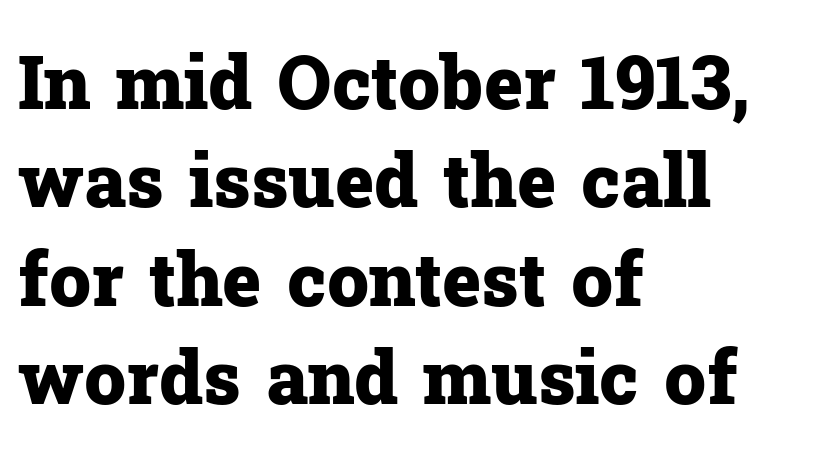
How heavy is the stroke? Heavy — this is a bold. Rendered with straight, roman letterforms. Caption: standard tracking, unaltered. This rendering features lettering with no underline. Do the characters align in a grid? No, the font is proportional.
